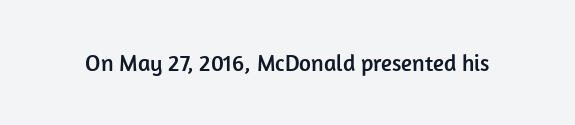
Q: Is the text italic (slanted)? A: No, it is upright.
Q: Is the text underlined? A: No.
Q: Is the spacing between letters normal or unusually wide? A: Normal.
